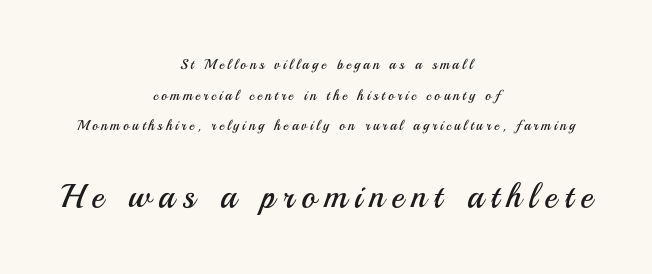
Which of the two is more prominent by size? The second, at the bottom. A typesetter would label this face a sans. Someone cranked the tracking dial way up on this one. The words here are not underlined. Is this a fixed-width face? No — the glyphs have proportional, varying widths.
